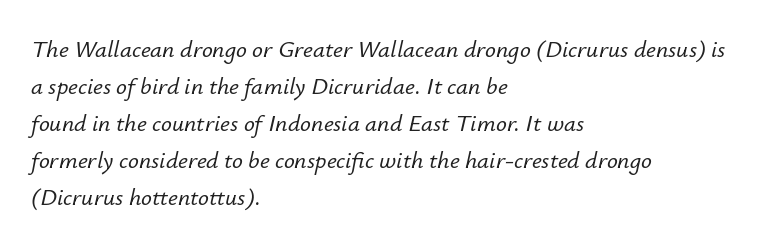
The image shows 24 px text type, italic (leaning right); set left-aligned, normal line spacing (1.54x), normal letter spacing, not underlined.
